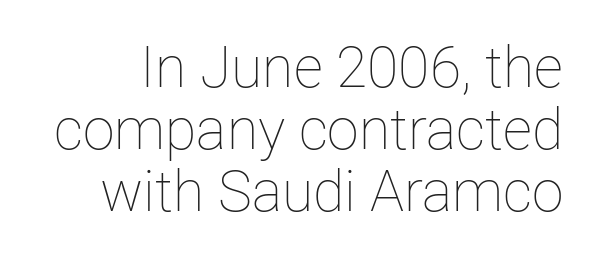
The font's upright variant was chosen for this text. There is no visible air inserted between adjacent glyphs. The words here are not underlined. Cramped leading.
